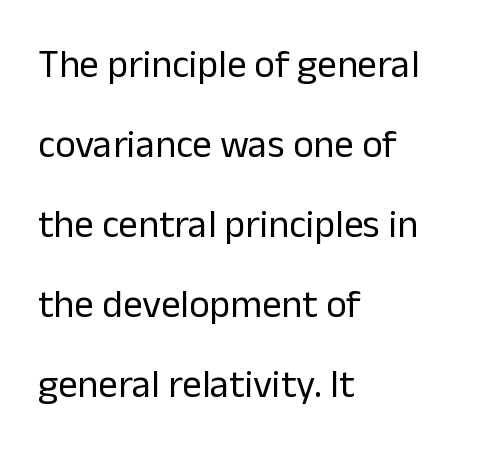
The image shows 39 px regular-weight sans-serif type, upright; set left-aligned, loose line spacing (2.05x), normal letter spacing, not underlined; low stroke contrast and a medium x-height.
